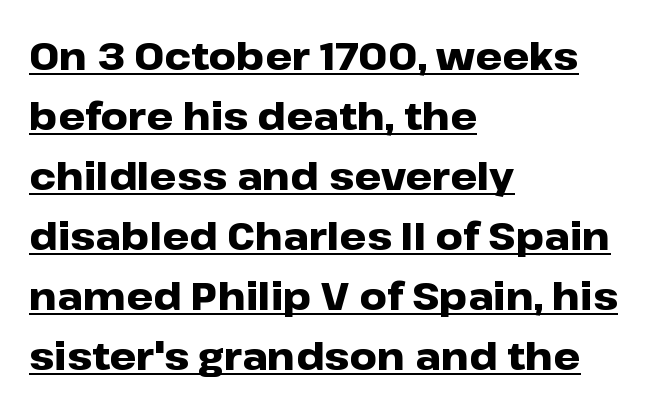
Q: Is the text bold? A: Yes.
Q: Is the text italic (slanted)? A: No, it is upright.
Q: Is the typeface a serif or a sans-serif typeface? A: Sans-serif.
Q: Is the text underlined? A: Yes.
Q: How is the paragraph aligned? A: Left-aligned.
Q: Is the spacing between letters normal or unusually wide? A: Normal.
Q: Is the spacing between lines tight, normal or loose? A: Normal.
Q: Width (condensed, normal, or wide)? A: Wide.
Q: Stroke contrast? A: Low.
Q: x-height? A: Medium.
Q: Monospaced? A: No.
